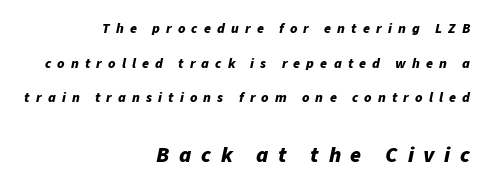
{"italic": "yes", "lean": "right", "slant_degrees": 11, "bold": "yes", "underline": "no", "align": "right", "line_spacing": "loose", "line_spacing_ratio": 2.47, "letter_spacing": "wide", "letter_spacing_em": 0.44, "larger_block": "second", "size_ratio": 1.57, "glyph_px": 22}
